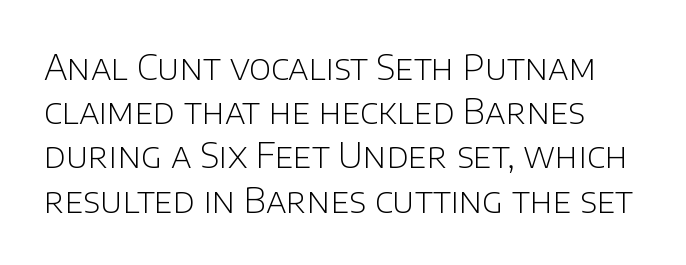
No word sits above an underline. Is this a fixed-width face? No — the glyphs have proportional, varying widths. How are the letters spaced? Ordinarily, with no added tracking. The type sits square on the baseline with zero lean. To sum up the face: it is a sans, with no serifs. No letter is thick-stroked: the sample isn't bold.
